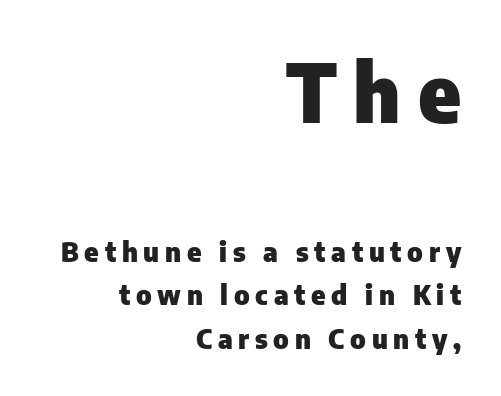
{"serif": "no", "italic": "no", "bold": "yes", "weight": "heavy", "width": "normal", "stroke_contrast": "low", "x_height": "medium", "monospaced": "no", "underline": "no", "align": "right", "line_spacing": "normal", "line_spacing_ratio": 1.62, "letter_spacing": "wide", "letter_spacing_em": 0.21, "larger_block": "first", "size_ratio": 2.96, "glyph_px": 80}
